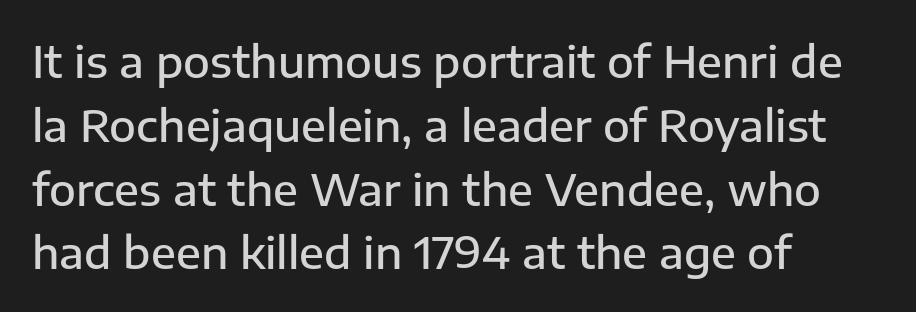
Has an underline been added? It has not. Is this a fixed-width face? No — the glyphs have proportional, varying widths. The vertical gap from one line to the next is medium. Horizontally, the lines are justified to the leading edge only.
